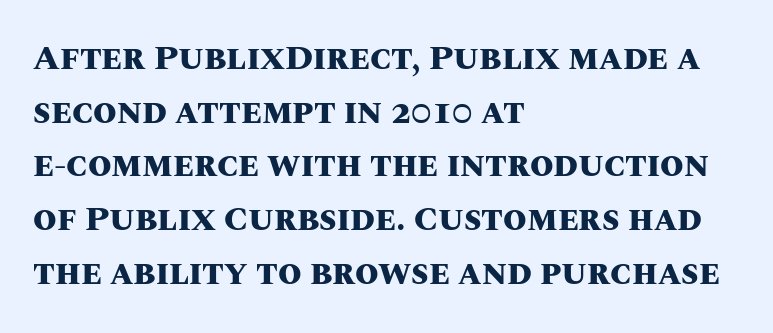
Q: Is the text bold? A: Yes.
Q: Is the text italic (slanted)? A: No, it is upright.
Q: Is the text underlined? A: No.
Q: How is the paragraph aligned? A: Left-aligned.
Q: Is the spacing between letters normal or unusually wide? A: Normal.
Q: Is the spacing between lines tight, normal or loose? A: Normal.
Q: Width (condensed, normal, or wide)? A: Normal.
Q: Stroke contrast? A: Medium.
Q: x-height? A: Large.
Q: Monospaced? A: No.
